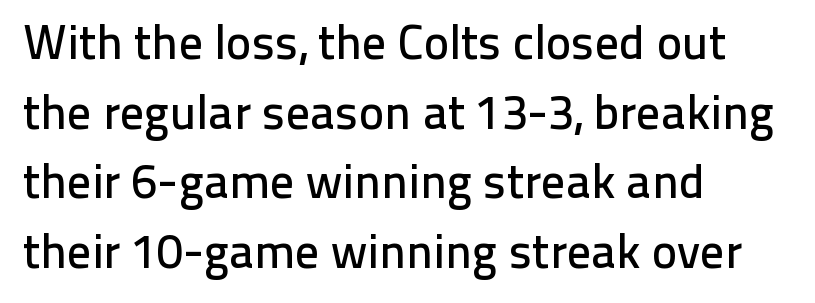
The image shows 48 px sans-serif type, upright; set left-aligned, normal line spacing (1.45x), normal letter spacing, not underlined; low stroke contrast and a medium x-height.
